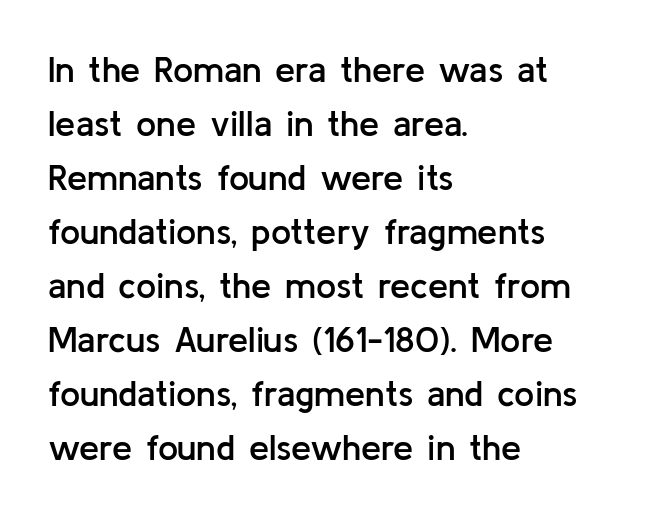
The rendering keeps characters at their native spacing. A typesetter would call this leading conventional body-copy spacing. Posture: straight, roman, zero tilt. If you drew a ruler down the left edge, every line would touch it. I'd describe the lettering as semibold — firm but not a full bold. Nothing sits at the stroke ends, so this counts as sans-serif.
